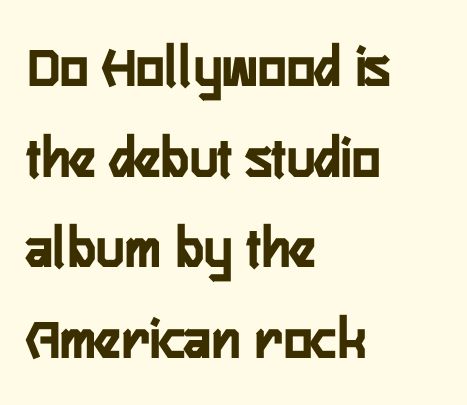
The image shows 60 px semibold, condensed sans-serif type, upright; set left-aligned, normal line spacing (1.51x), normal letter spacing, not underlined; low stroke contrast and a medium x-height.
